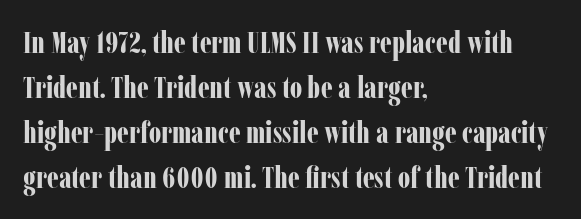
Q: Is the text bold? A: Yes.
Q: Is the text italic (slanted)? A: No, it is upright.
Q: Is the typeface a serif or a sans-serif typeface? A: Serif.
Q: Is the text underlined? A: No.
Q: How is the paragraph aligned? A: Left-aligned.
Q: Is the spacing between letters normal or unusually wide? A: Normal.
Q: Is the spacing between lines tight, normal or loose? A: Normal.
Q: Width (condensed, normal, or wide)? A: Condensed.
Q: Stroke contrast? A: Low.
Q: x-height? A: Medium.
Q: Monospaced? A: No.
